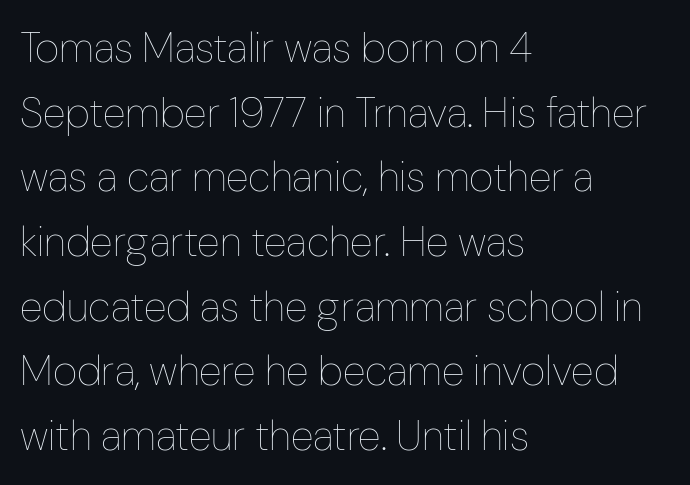
Q: Is the text bold? A: No.
Q: Is the text italic (slanted)? A: No, it is upright.
Q: Is the text underlined? A: No.
Q: How is the paragraph aligned? A: Left-aligned.
Q: Is the spacing between letters normal or unusually wide? A: Normal.
Q: Is the spacing between lines tight, normal or loose? A: Normal.
Q: Width (condensed, normal, or wide)? A: Condensed.
Q: Stroke contrast? A: Low.
Q: x-height? A: Medium.
Q: Monospaced? A: No.
